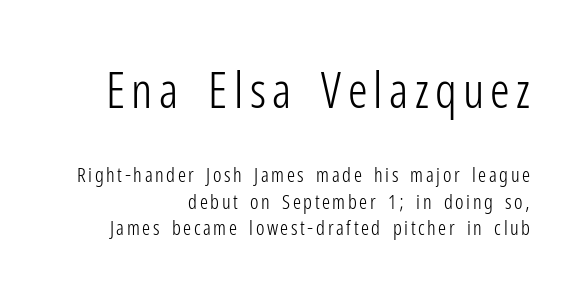
Bigger letters appear in the top chunk; the bottom chunk is reduced. A typesetter would label this face a sans. This rendering uses right alignment, leaving the left contour irregular. Counters stay open thanks to moderate or lighter strokes. Note the varied advance widths — an 'i' is clearly narrower than an 'm'.
